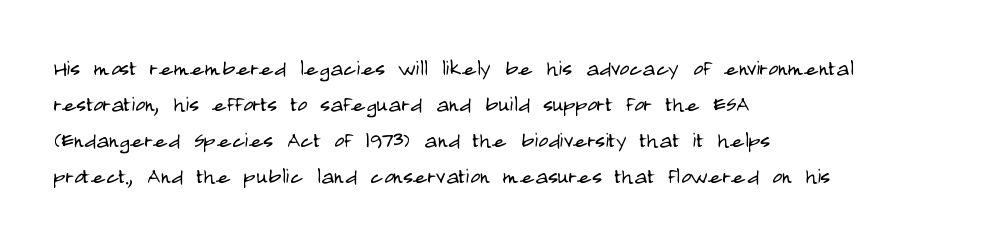
The image shows 27 px text type, upright; set left-aligned, normal line spacing (1.33x), normal letter spacing, not underlined.
